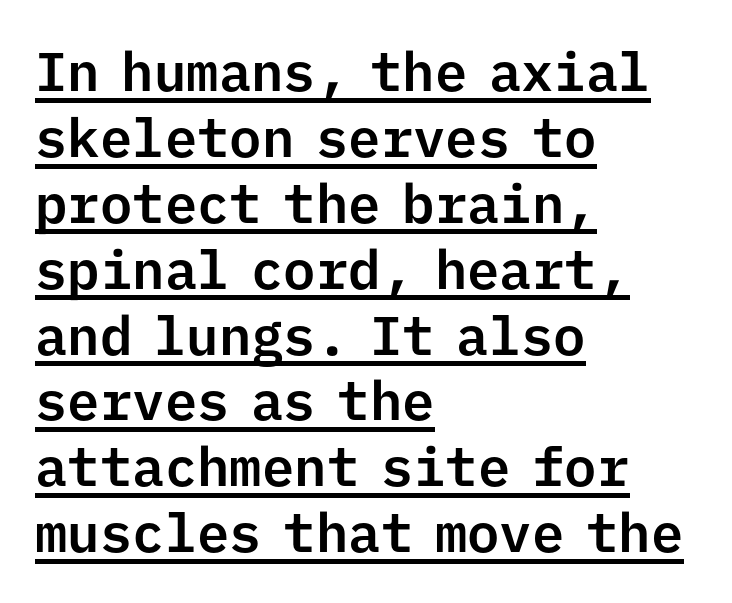
The image shows 54 px sans-serif type, upright, monospaced; set left-aligned, line spacing 1.22x, normal letter spacing, underlined; low stroke contrast and a medium x-height.
